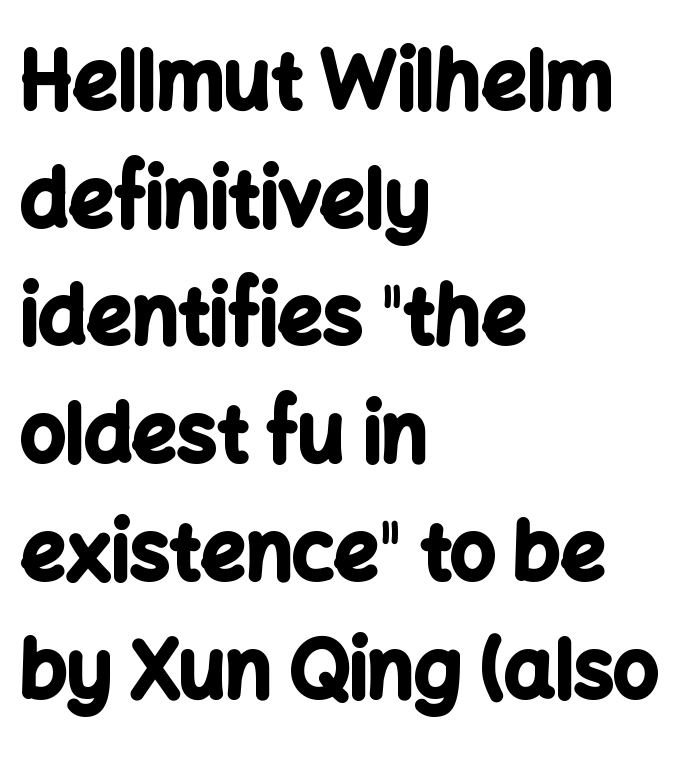
{"serif": "no", "italic": "no", "bold": "yes", "weight": "bold", "width": "normal", "stroke_contrast": "low", "x_height": "medium", "monospaced": "no", "underline": "no", "align": "left", "line_spacing": "normal", "line_spacing_ratio": 1.49, "letter_spacing": "normal", "letter_spacing_em": 0.0, "glyph_px": 79}
